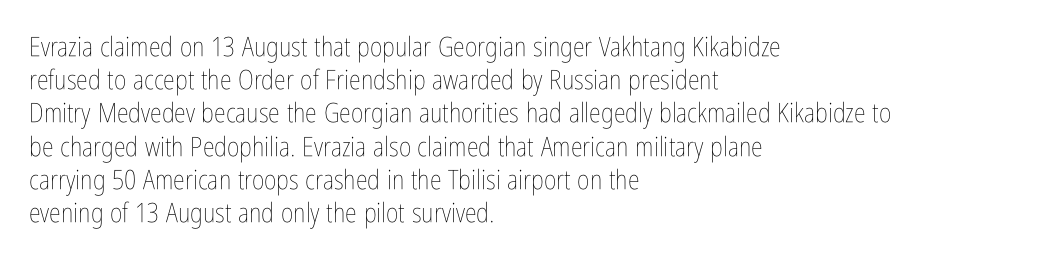
The image shows 27 px text type, upright; set left-aligned, line spacing 1.23x, normal letter spacing, not underlined.
